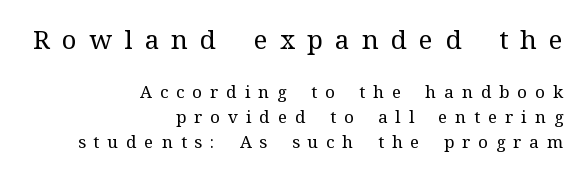
Which chunk is bigger? The first one — the top block dwarfs the bottom. Descenders hang freely into open space. The tracking jumps out immediately: characters are airy and widely separated. Line spacing here is normal. Is the type heavy? It reads as light-to-regular instead.
